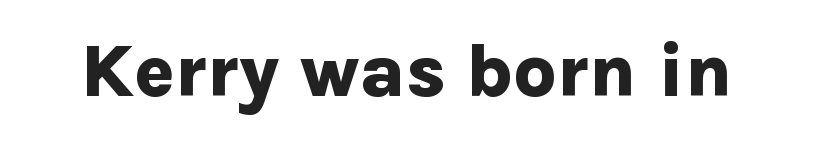
Ascenders rise straight up at ninety degrees. Has an underline been added? It has not. Is this a fixed-width face? No — the glyphs have proportional, varying widths. No extra tracking has been applied to these lines. Font category for this specimen: sans-serif.
